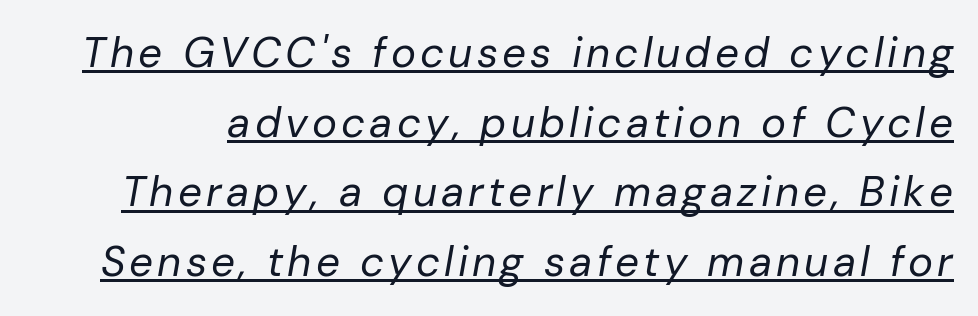
Q: Is the text bold? A: No.
Q: Is the text italic (slanted)? A: Yes, it leans right by about 10 degrees.
Q: Is the text underlined? A: Yes.
Q: Is the spacing between lines tight, normal or loose? A: Normal.
Q: Width (condensed, normal, or wide)? A: Normal.
Q: Stroke contrast? A: Low.
Q: x-height? A: Medium.
Q: Monospaced? A: No.
